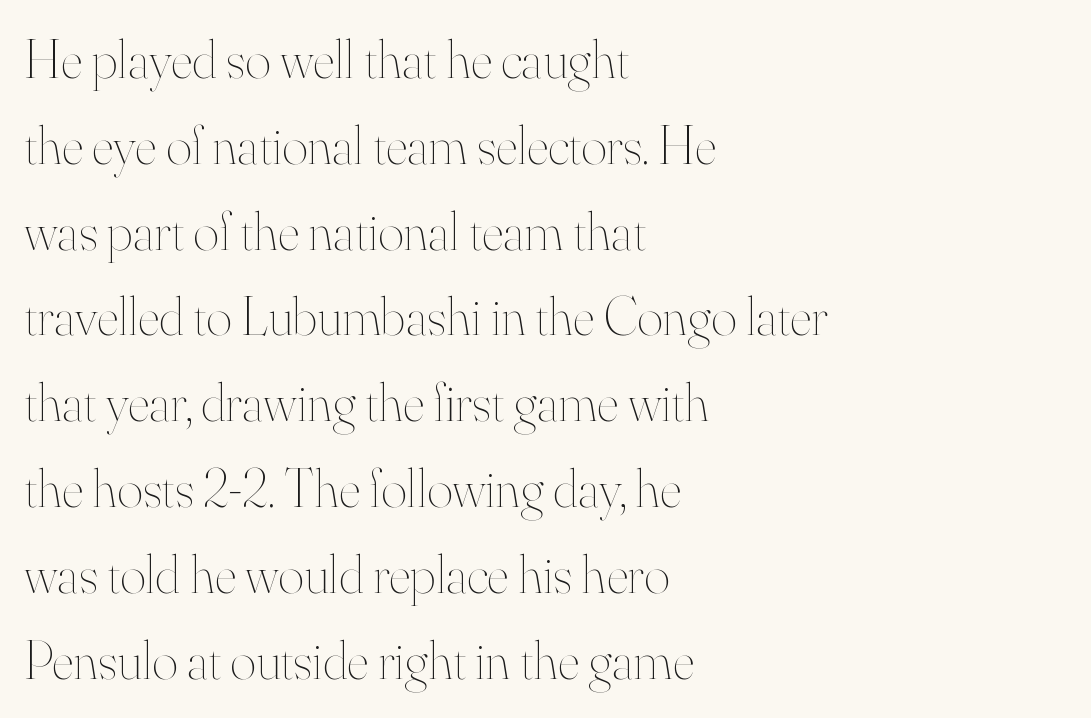
Here the glyphs are tracked normally, forming tight word shapes. The area under the type is left untouched. The letters advance in unequal steps, a hallmark of proportional type. A roman cut, with each character standing at attention. Baseline-to-baseline distance is the conventional proportion of letter height. Stroke mass is kept to a normal reading level or below.
